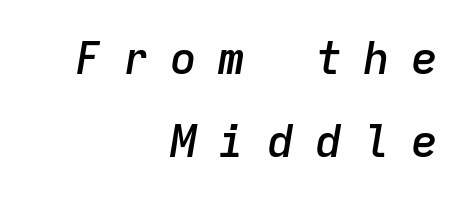
{"italic": "yes", "lean": "right", "slant_degrees": 9, "bold": "semi", "weight": "semibold", "width": "normal", "stroke_contrast": "low", "x_height": "medium", "monospaced": "yes", "underline": "no", "align": "right", "line_spacing_ratio": 1.85, "letter_spacing": "wide", "letter_spacing_em": 0.47, "glyph_px": 45}
